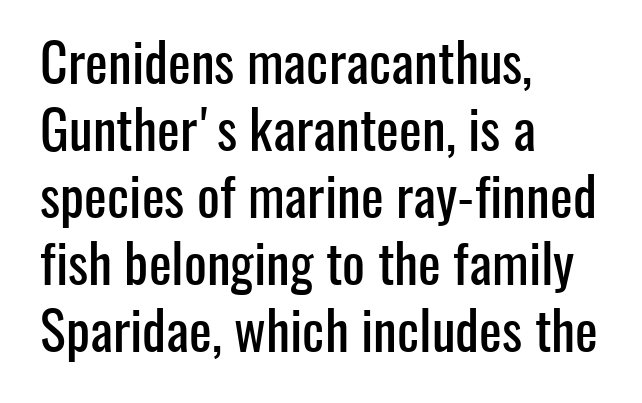
{"serif": "no", "italic": "no", "width": "condensed", "stroke_contrast": "low", "x_height": "medium", "monospaced": "no", "underline": "no", "align": "left", "line_spacing_ratio": 1.24, "letter_spacing": "normal", "letter_spacing_em": 0.0, "glyph_px": 54}
